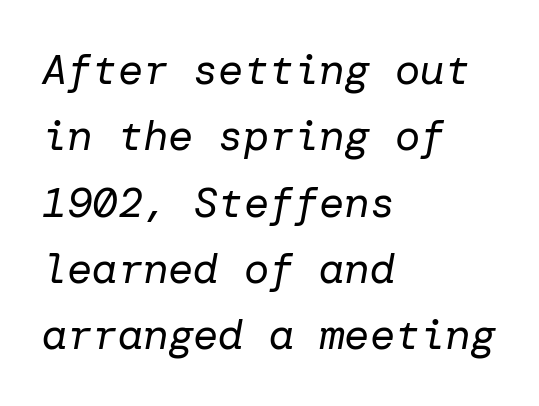
The horizontal fit of the characters is conventional and even. Honestly, the row spacing looks completely unremarkable. This sample uses an oblique cut, with every glyph tilted off the vertical. The strip under each line holds only bare page. The text block is weighted toward the left margin, trailing off unevenly rightward. Stroke mass is kept to a normal reading level or below.
